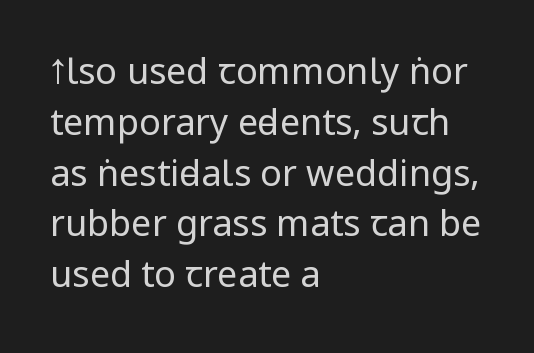
Unlike italic type, these characters show no tilt at all. Type without underlining. The glyphs in this specimen are sans serif. Summary of vertical rhythm: regular, with standard interline spacing.
